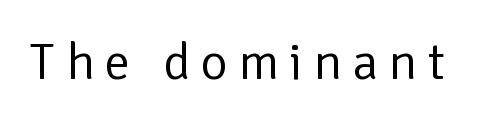
{"serif": "no", "italic": "no", "bold": "no", "weight": "regular", "width": "normal", "stroke_contrast": "low", "x_height": "medium", "monospaced": "no", "underline": "no", "letter_spacing": "wide", "letter_spacing_em": 0.2, "glyph_px": 52}
